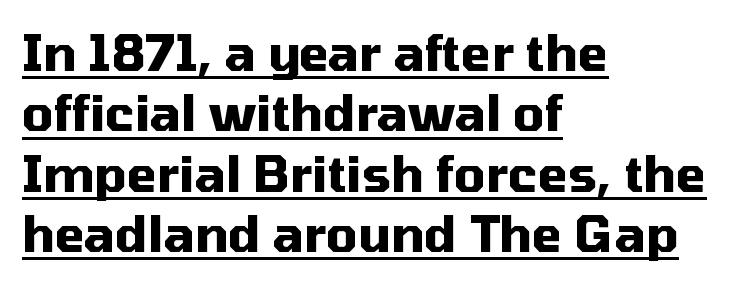
Q: Is the text bold? A: Yes.
Q: Is the text italic (slanted)? A: No, it is upright.
Q: Is the typeface a serif or a sans-serif typeface? A: Sans-serif.
Q: Is the text underlined? A: Yes.
Q: How is the paragraph aligned? A: Left-aligned.
Q: Is the spacing between letters normal or unusually wide? A: Normal.
Q: Width (condensed, normal, or wide)? A: Normal.
Q: Stroke contrast? A: Medium.
Q: x-height? A: Medium.
Q: Monospaced? A: No.
